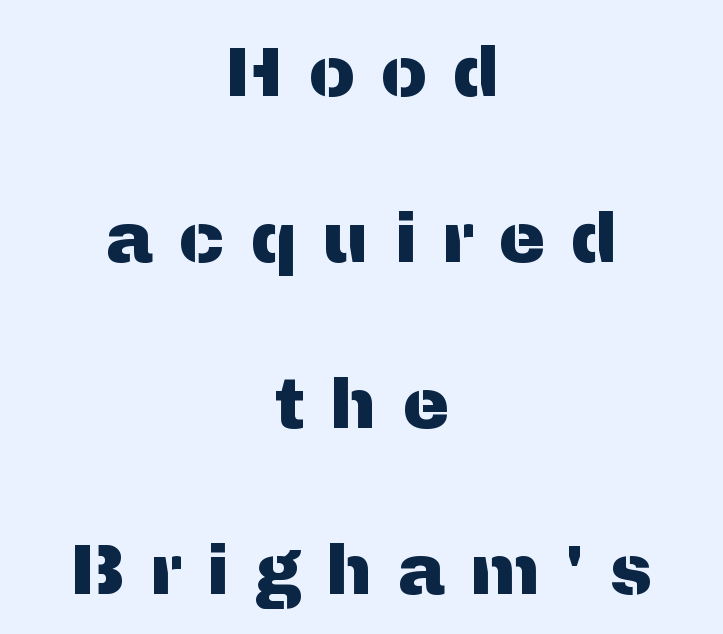
The image shows 70 px sans-serif type, upright; set centered, loose line spacing (2.37x), unusually wide letter spacing (+0.36 em), not underlined; medium stroke contrast and a medium x-height.
